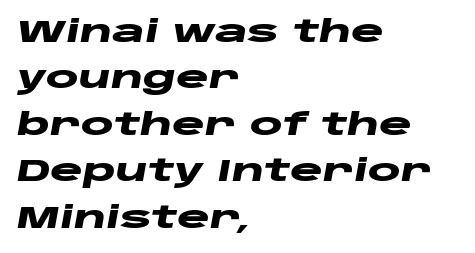
The image shows 31 px heavy, wide type, italic (leaning right); set left-aligned, normal line spacing (1.5x), normal letter spacing, not underlined; low stroke contrast and a large x-height.
